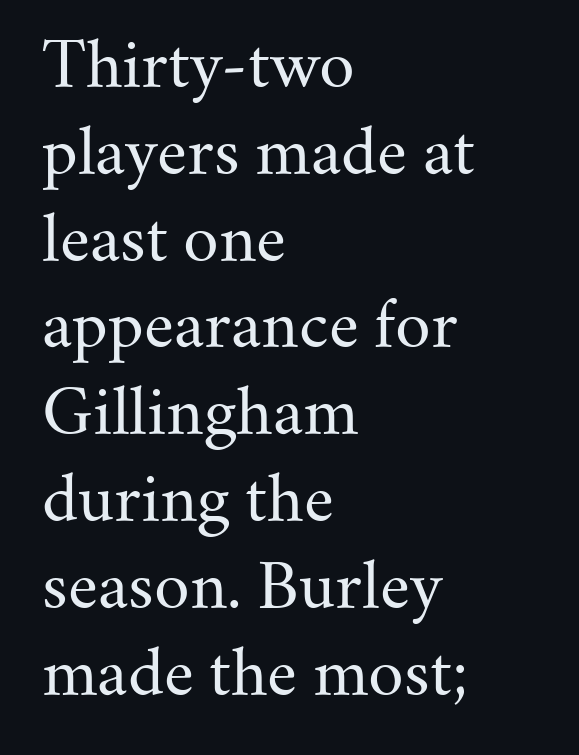
The image shows 62 px regular-weight serif type, upright; set left-aligned, normal line spacing (1.4x), normal letter spacing, not underlined; medium stroke contrast and a small x-height.
